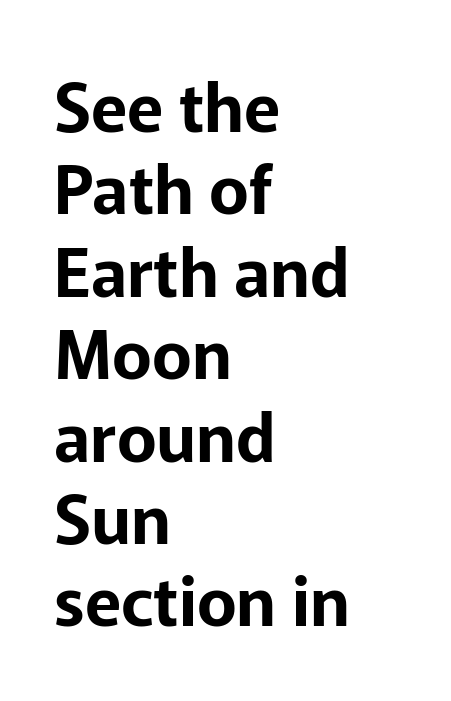
One-word summary of the alignment: left. Each letter's strokes conclude bluntly, with no projecting serifs. Note the varied advance widths — an 'i' is clearly narrower than an 'm'. If you drew a line through each stem, it would be perfectly vertical.
